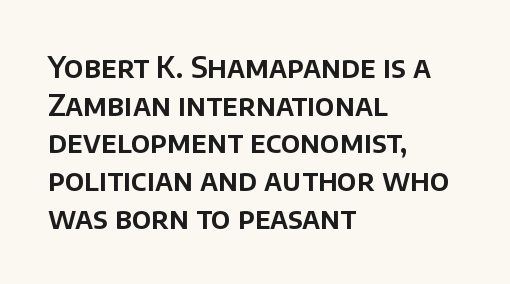
Spacing verdict: proportional, widths tailored to each character. The typography opts for an upright posture over an oblique one. Plain, unruled lines of type. Examine the stroke ends and you'll find no serifs. This sample uses plain, unmodified letter spacing. What's the leading like? Ordinary, nothing unusual.
